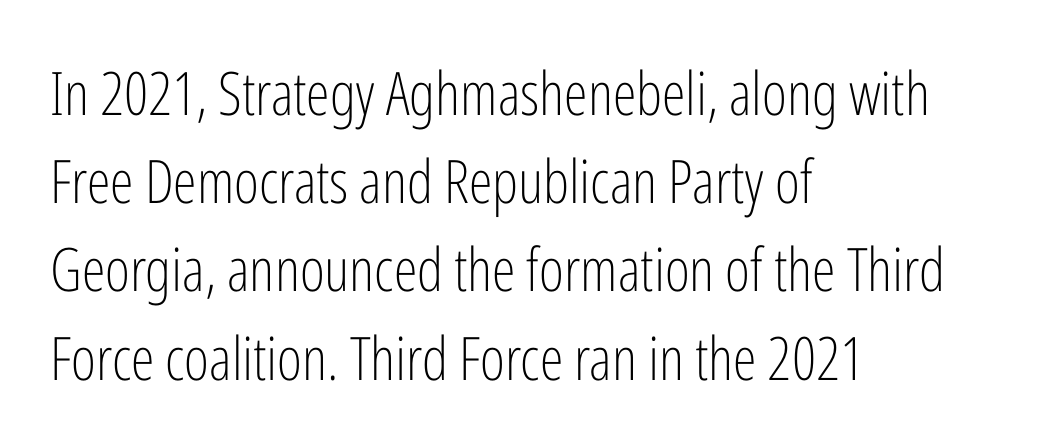
{"serif": "no", "italic": "no", "bold": "no", "weight": "light", "width": "condensed", "stroke_contrast": "low", "x_height": "medium", "monospaced": "no", "underline": "no", "align": "left", "line_spacing": "normal", "line_spacing_ratio": 1.47, "letter_spacing": "normal", "letter_spacing_em": 0.0, "glyph_px": 60}
